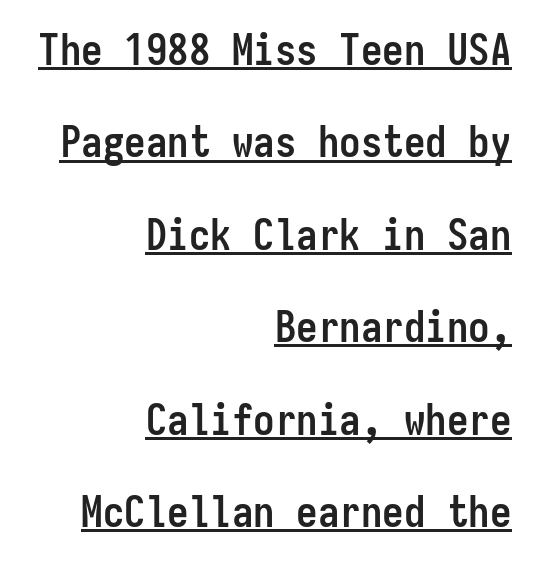
{"serif": "no", "italic": "no", "bold": "yes", "weight": "semibold", "width": "condensed", "stroke_contrast": "low", "x_height": "medium", "monospaced": "yes", "underline": "yes", "align": "right", "line_spacing": "loose", "line_spacing_ratio": 2.15, "letter_spacing": "normal", "letter_spacing_em": 0.0, "glyph_px": 43}
